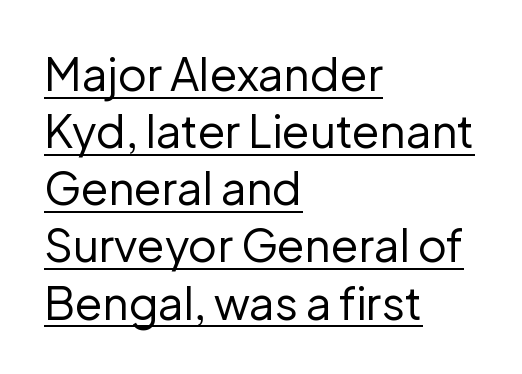
{"serif": "no", "italic": "no", "bold": "no", "weight": "regular", "width": "normal", "stroke_contrast": "low", "x_height": "medium", "monospaced": "no", "underline": "yes", "align": "left", "line_spacing": "normal", "line_spacing_ratio": 1.27, "letter_spacing": "normal", "letter_spacing_em": 0.0, "glyph_px": 45}
